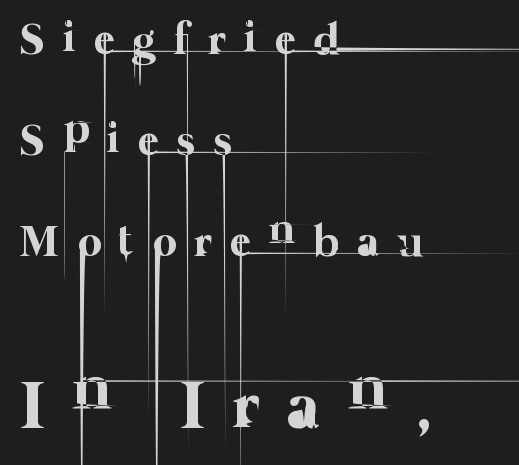
The image shows 68 px thin type; set left-aligned, loose line spacing (2.24x), unusually wide letter spacing (+0.41 em), not underlined; the second (bottom) block is 1.51x larger; low stroke contrast and a medium x-height.
